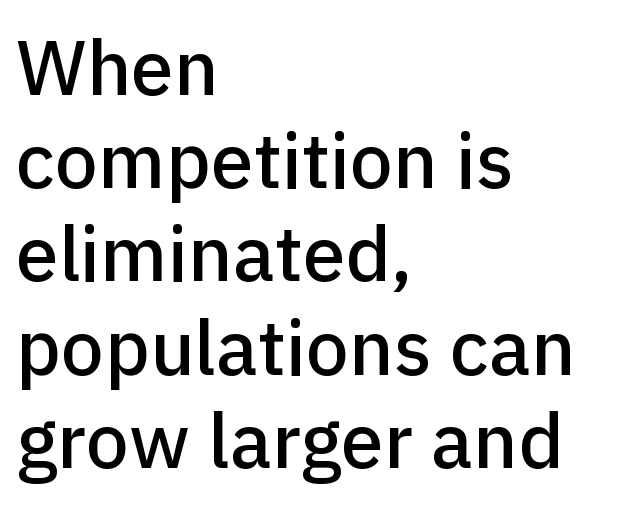
Q: Is the text italic (slanted)? A: No, it is upright.
Q: Is the typeface a serif or a sans-serif typeface? A: Sans-serif.
Q: Is the text underlined? A: No.
Q: How is the paragraph aligned? A: Left-aligned.
Q: Is the spacing between letters normal or unusually wide? A: Normal.
Q: Width (condensed, normal, or wide)? A: Normal.
Q: Stroke contrast? A: Low.
Q: x-height? A: Medium.
Q: Monospaced? A: No.
